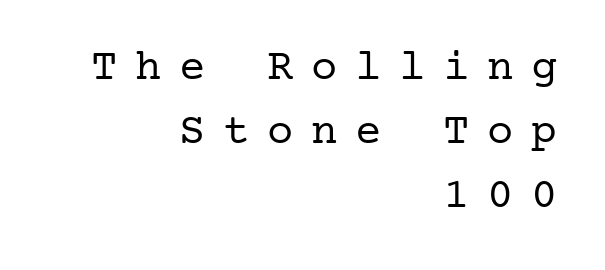
This is roman type, the default non-slanted kind. Note: serifs present on the glyphs. Descender tails drop into unmarked territory. Line endings align vertically; line beginnings do not. How would I describe the line gaps? Plain and ordinary. These lines have a slow, spaced-out rhythm from letter to letter.
